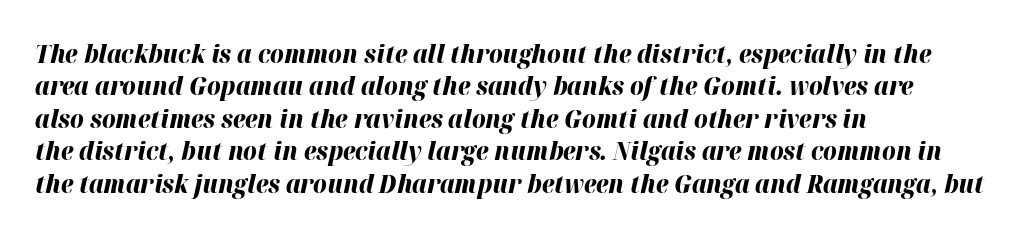
{"italic": "yes", "lean": "right", "slant_degrees": 12, "bold": "yes", "underline": "no", "align": "left", "line_spacing": "normal", "line_spacing_ratio": 1.25, "letter_spacing": "normal", "letter_spacing_em": 0.0, "glyph_px": 26}
